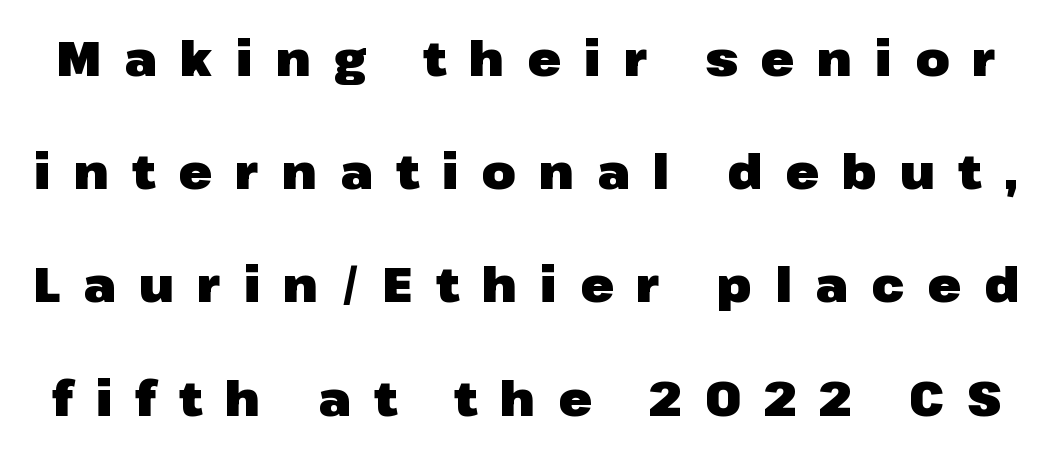
The line-height multiplier appears high, well above default. Is this a fixed-width face? No — the glyphs have proportional, varying widths. The line texture is sparse and dotted thanks to wide tracking. Font category for this specimen: sans-serif. Italic: no, the glyphs are upright roman. The glyphs are unaccompanied by any horizontal stroke below them.
